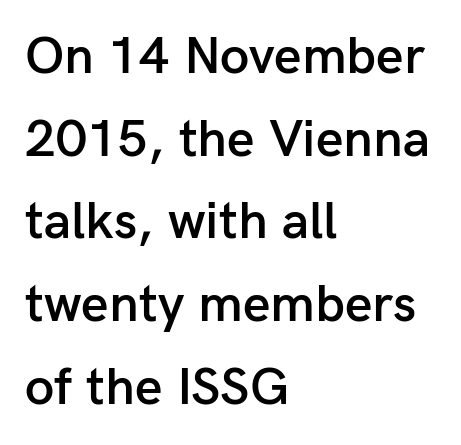
The image shows 53 px semibold sans-serif type, upright; set left-aligned, normal line spacing (1.56x), normal letter spacing, not underlined; low stroke contrast and a medium x-height.
